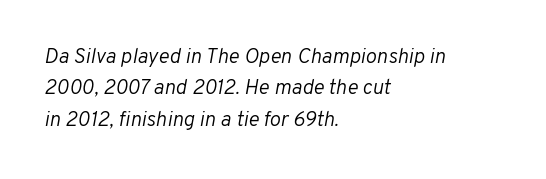
Emphasis-style slanted type is in use. Which margin do the lines hug? The left one — the right edge is uneven. Interline gaps are of average width in this sample. Nothing unusual about the tracking: characters are spaced as the font intends. The characters are drawn with everyday or finer stroke widths. The glyphs are unaccompanied by any horizontal stroke below them.
